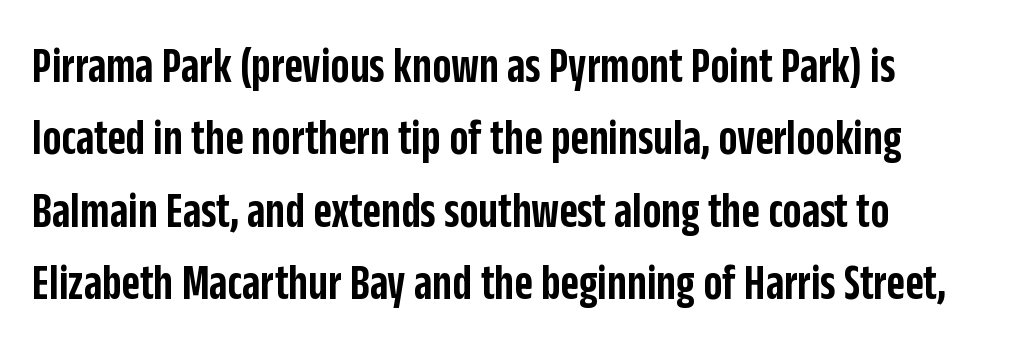
This is the in-between weight designers call semibold or demi. Ordinary non-slanted type is in use. The typeface chosen for these lines omits serifs. Check the space under the baseline: it is left empty.
